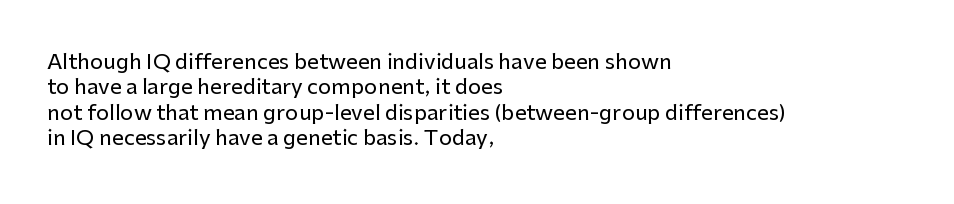
Q: Is the text italic (slanted)? A: No, it is upright.
Q: Is the text underlined? A: No.
Q: How is the paragraph aligned? A: Left-aligned.
Q: Is the spacing between letters normal or unusually wide? A: Normal.
